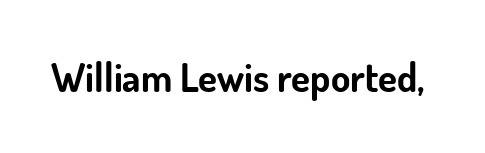
To sum up the face: it is a sans, with no serifs. Students, note that the glyphs here touch the page at normal intervals. Lines of text with bare space underneath. The letters stand straight up with perfectly vertical stems.
